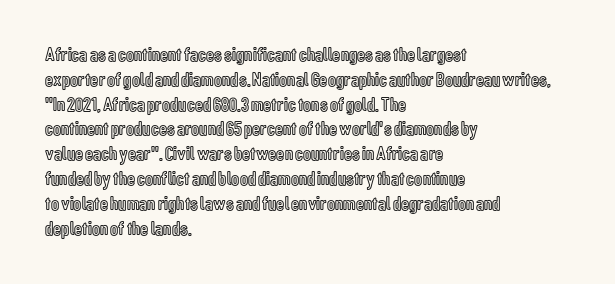
The image shows 20 px text type, upright; set left-aligned, line spacing 1.24x, normal letter spacing, not underlined.
